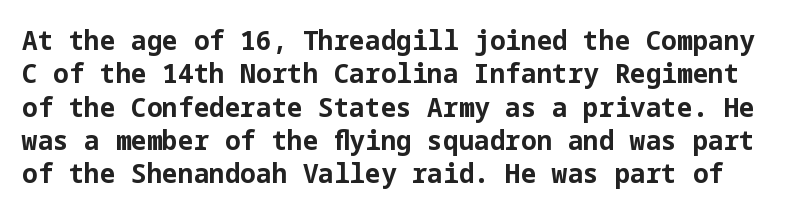
Q: Is the text bold? A: Yes.
Q: Is the text italic (slanted)? A: No, it is upright.
Q: Is the text underlined? A: No.
Q: Is the spacing between letters normal or unusually wide? A: Normal.
Q: Is the spacing between lines tight, normal or loose? A: Normal.
